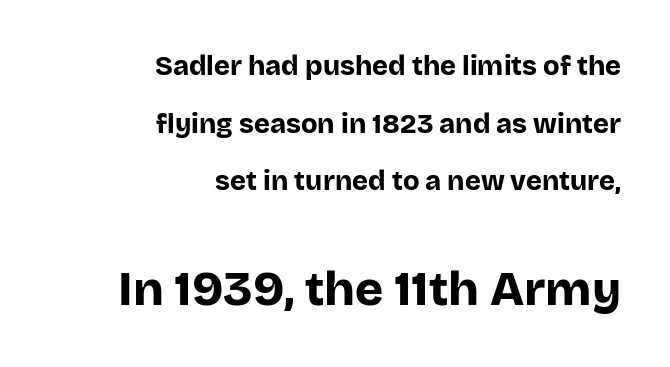
{"serif": "no", "italic": "no", "bold": "yes", "weight": "bold", "width": "normal", "stroke_contrast": "low", "x_height": "large", "monospaced": "no", "underline": "no", "align": "right", "line_spacing": "loose", "line_spacing_ratio": 2.13, "letter_spacing": "normal", "letter_spacing_em": 0.0, "larger_block": "second", "size_ratio": 1.78, "glyph_px": 48}
